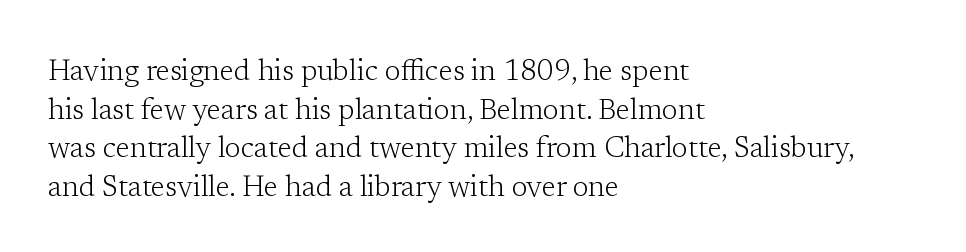
The image shows 29 px light serif type, upright; set left-aligned, normal line spacing (1.33x), normal letter spacing, not underlined; low stroke contrast and a medium x-height.
